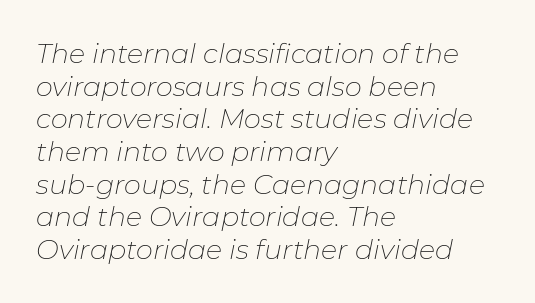
{"italic": "yes", "lean": "right", "slant_degrees": 11, "bold": "no", "underline": "no", "align": "left", "line_spacing_ratio": 1.21, "letter_spacing": "normal", "letter_spacing_em": 0.0, "glyph_px": 27}
